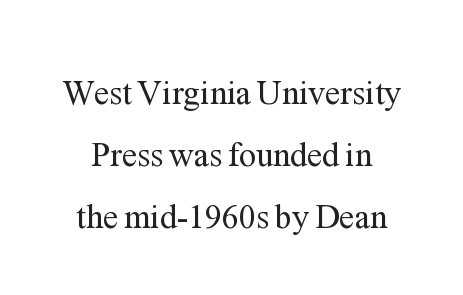
Q: Is the text bold? A: No.
Q: Is the text italic (slanted)? A: No, it is upright.
Q: Is the typeface a serif or a sans-serif typeface? A: Serif.
Q: Is the text underlined? A: No.
Q: How is the paragraph aligned? A: Centered.
Q: Is the spacing between letters normal or unusually wide? A: Normal.
Q: Width (condensed, normal, or wide)? A: Normal.
Q: Stroke contrast? A: Medium.
Q: x-height? A: Medium.
Q: Monospaced? A: No.
